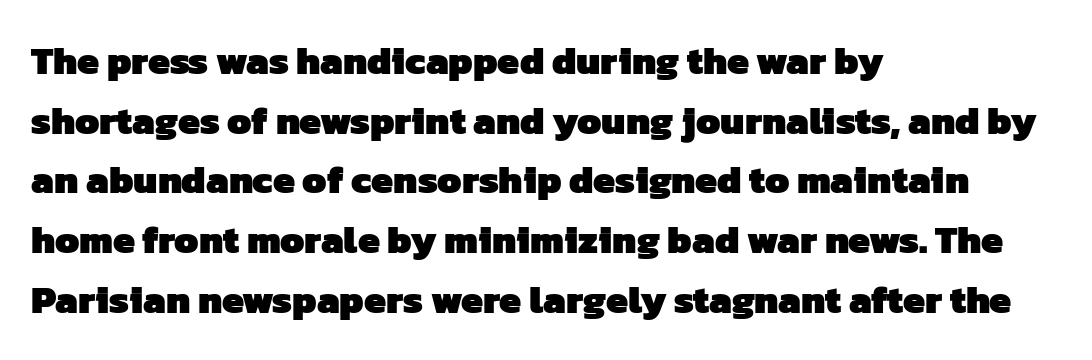
Q: Is the text bold? A: Yes.
Q: Is the typeface a serif or a sans-serif typeface? A: Sans-serif.
Q: Is the text underlined? A: No.
Q: How is the paragraph aligned? A: Left-aligned.
Q: Is the spacing between letters normal or unusually wide? A: Normal.
Q: Is the spacing between lines tight, normal or loose? A: Normal.
Q: Width (condensed, normal, or wide)? A: Normal.
Q: Stroke contrast? A: Low.
Q: x-height? A: Medium.
Q: Monospaced? A: No.
